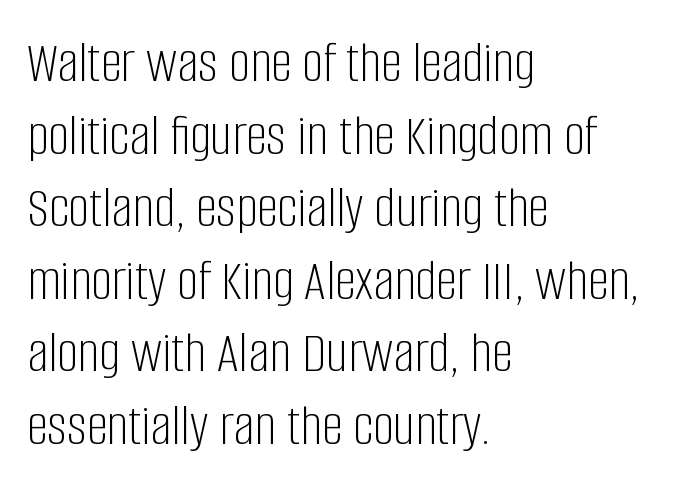
The letters stand straight up with perfectly vertical stems. The glyphs are unaccompanied by any horizontal stroke below them. The face used here is a sans, in the tradition of grotesques and geometrics. The passage shown has conventional tracking throughout. A classic flush-left, rag-right setting is used for this passage.
